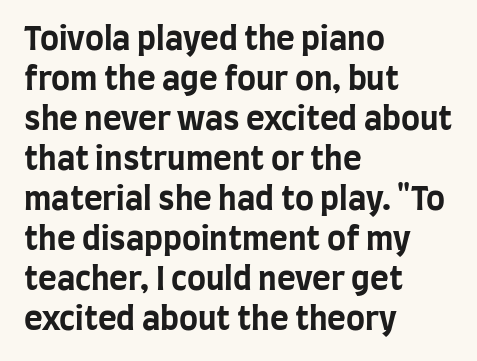
{"serif": "no", "italic": "no", "bold": "yes", "weight": "bold", "width": "condensed", "stroke_contrast": "low", "x_height": "large", "monospaced": "no", "underline": "no", "align": "left", "line_spacing": "normal", "line_spacing_ratio": 1.25, "letter_spacing": "normal", "letter_spacing_em": 0.0, "glyph_px": 32}
